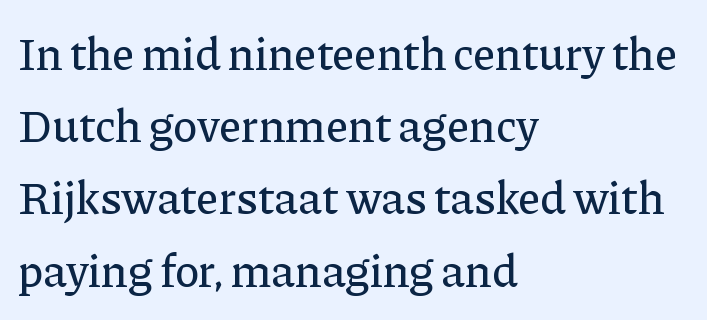
Q: Is the text italic (slanted)? A: No, it is upright.
Q: Is the typeface a serif or a sans-serif typeface? A: Serif.
Q: Is the text underlined? A: No.
Q: How is the paragraph aligned? A: Left-aligned.
Q: Is the spacing between letters normal or unusually wide? A: Normal.
Q: Is the spacing between lines tight, normal or loose? A: Normal.
Q: Width (condensed, normal, or wide)? A: Normal.
Q: Stroke contrast? A: Low.
Q: x-height? A: Medium.
Q: Monospaced? A: No.
